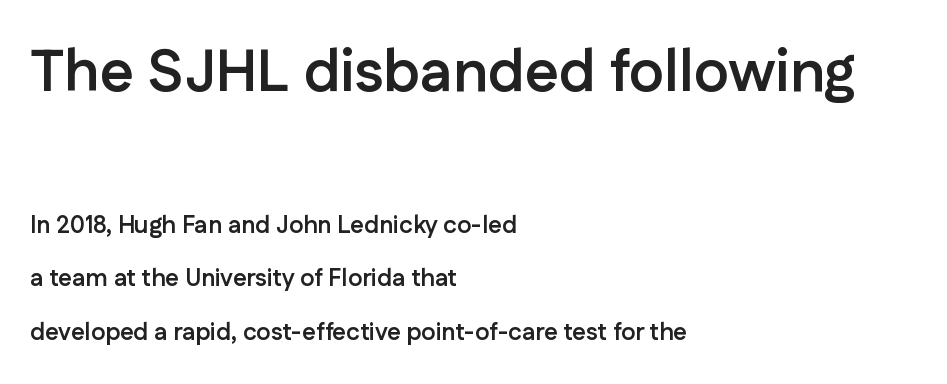
Classification — sans serif. Size contrast runs from large at the top to small at the bottom. The leading is generous, giving the passage an open texture. The sample has been set heavy, in full bold. The horizontal fit of the characters is conventional and even. The typesetter chose a ragged-right arrangement here.
